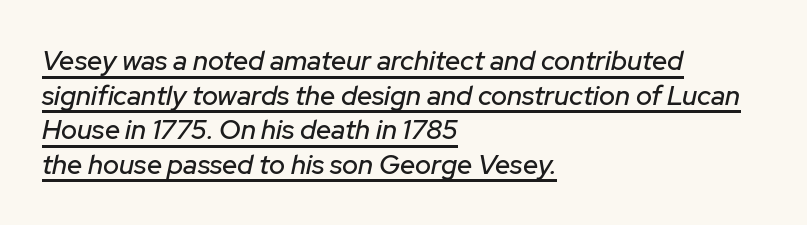
Has an underline been added? It has. The face used here is rendered with its standard letterfit. The rendering uses a moderate line-height, typical for paragraphs. There's an unmistakable incline to the writing here. Compared with a centered layout, this one pins lines to the left instead.
